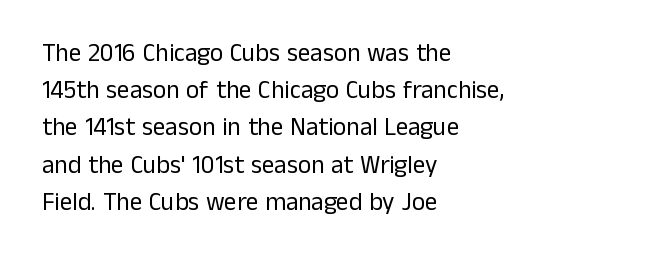
Each new line begins a customary step beneath the previous one. In CSS terms this would be text-align: left. Every character sits straight up, as roman type does. Inter-character spacing is left at the font's built-in metrics.
